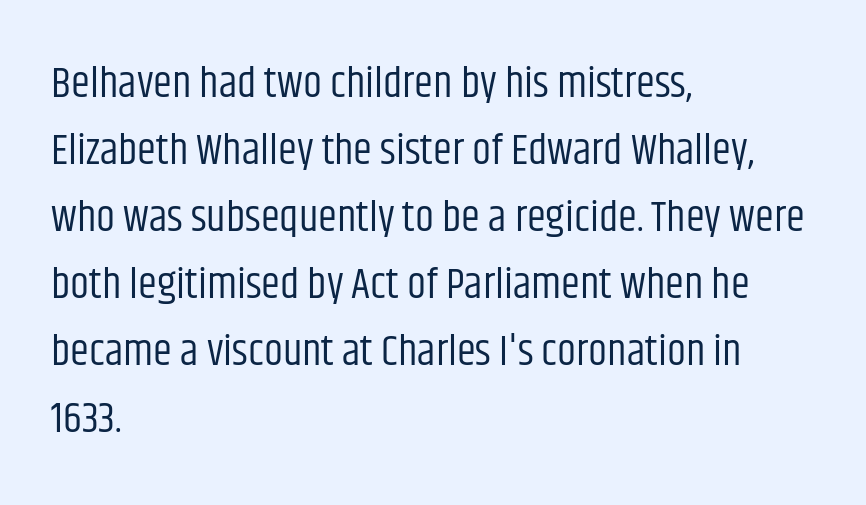
Observe the ordinary spacing: letters are neighbours, not strangers. The baseline area is clear. The passage is arranged the way most books set body copy — flush left. You could not count columns in this text — the font is proportionally spaced. The rows are spaced the way most documents space them. These lines are composed in type without serifs.
